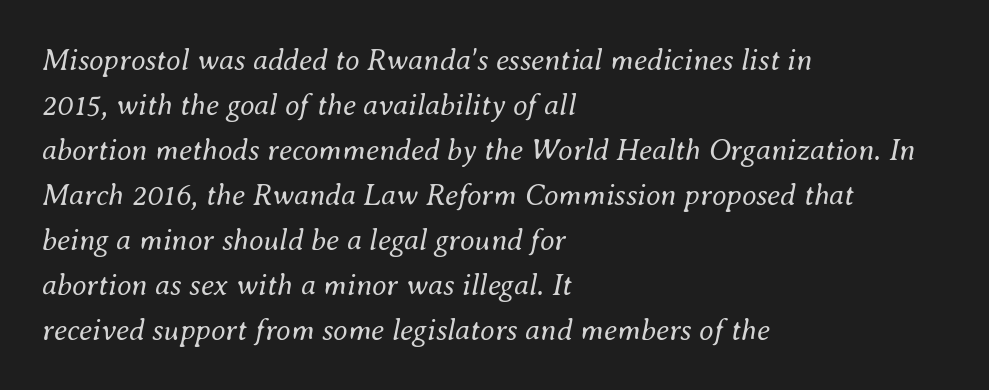
Q: Is the text bold? A: No.
Q: Is the text italic (slanted)? A: Yes, it leans right by about 8 degrees.
Q: Is the text underlined? A: No.
Q: How is the paragraph aligned? A: Left-aligned.
Q: Is the spacing between letters normal or unusually wide? A: Normal.
Q: Is the spacing between lines tight, normal or loose? A: Normal.
Q: Width (condensed, normal, or wide)? A: Normal.
Q: Stroke contrast? A: Medium.
Q: x-height? A: Small.
Q: Monospaced? A: No.
